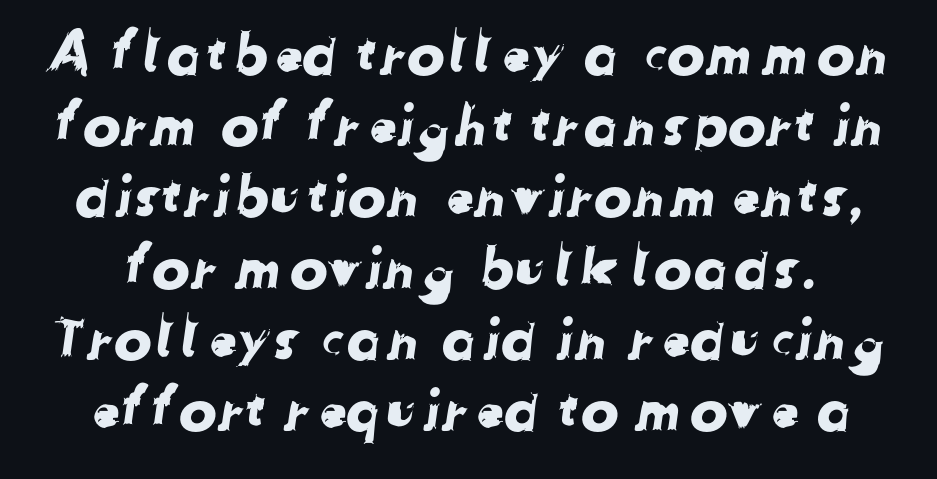
The image shows 57 px sans-serif type; set normal line spacing (1.25x), normal letter spacing, not underlined; low stroke contrast and a medium x-height.
